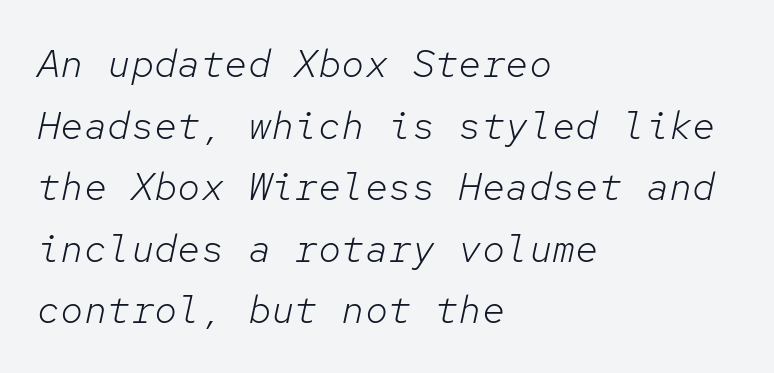
The image shows 39 px light type, italic (leaning right), monospaced; set left-aligned, normal line spacing (1.58x), normal letter spacing, not underlined; low stroke contrast and a medium x-height.
